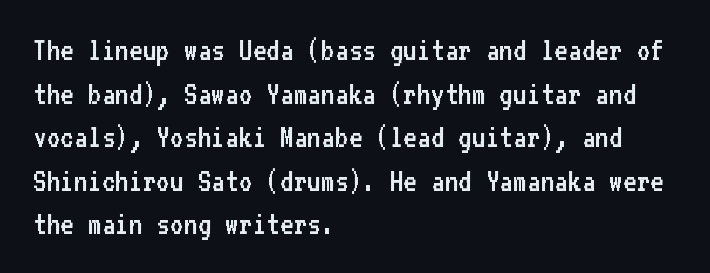
The image shows 33 px regular-weight sans-serif type, upright, monospaced; set left-aligned, normal line spacing (1.32x), normal letter spacing, not underlined; low stroke contrast and a medium x-height.
